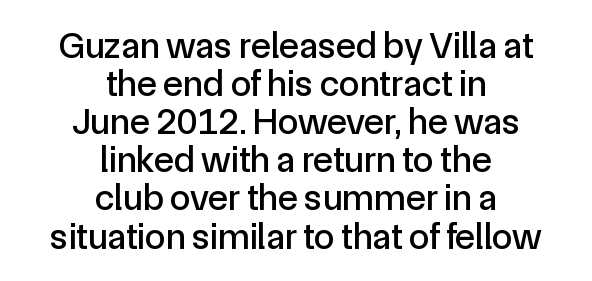
{"serif": "no", "italic": "no", "width": "normal", "x_height": "medium", "monospaced": "no", "underline": "no", "align": "center", "line_spacing": "tight", "line_spacing_ratio": 1.03, "letter_spacing": "normal", "letter_spacing_em": 0.0, "glyph_px": 37}
